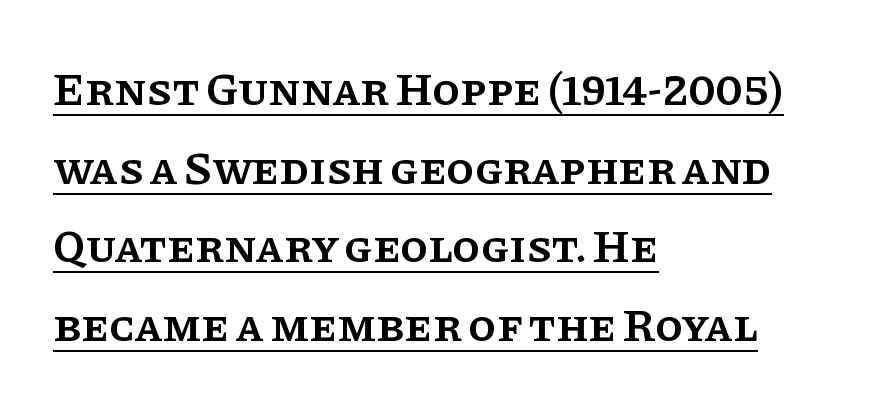
{"serif": "yes", "italic": "no", "bold": "semi", "weight": "semibold", "width": "normal", "stroke_contrast": "low", "x_height": "large", "monospaced": "no", "underline": "yes", "align": "left", "line_spacing_ratio": 1.71, "letter_spacing": "normal", "letter_spacing_em": 0.0, "glyph_px": 46}
